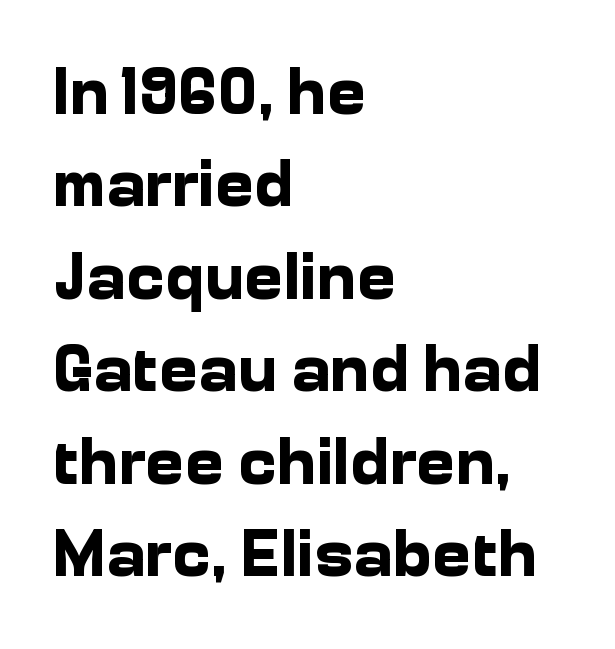
Descenders are the only things crossing below the line. The font's upright variant was chosen for this text. Horizontal alignment here is leftward, the default for most running prose. A typesetter would label this face a sans.
